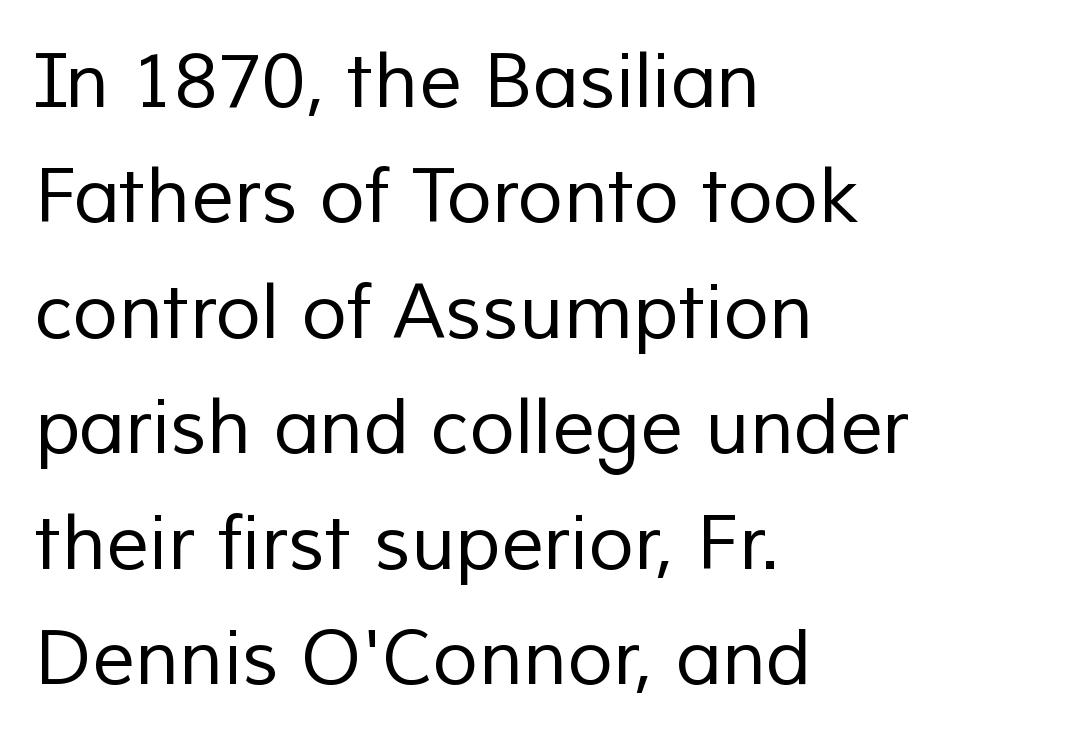
{"serif": "no", "bold": "no", "weight": "regular", "width": "normal", "stroke_contrast": "low", "x_height": "medium", "monospaced": "no", "underline": "no", "align": "left", "line_spacing": "normal", "line_spacing_ratio": 1.54, "letter_spacing": "normal", "letter_spacing_em": 0.0, "glyph_px": 75}
